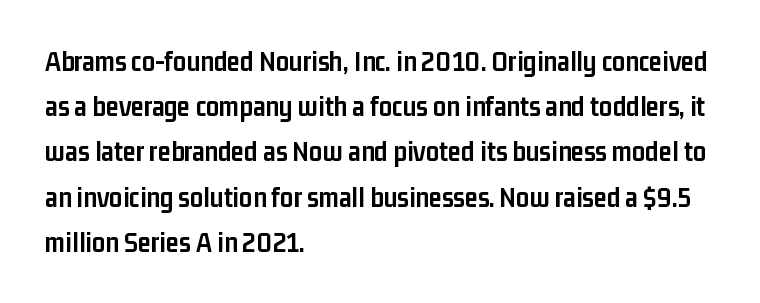
The image shows 29 px semibold, condensed sans-serif type, upright; set left-aligned, normal line spacing (1.56x), normal letter spacing, not underlined; low stroke contrast and a medium x-height.
